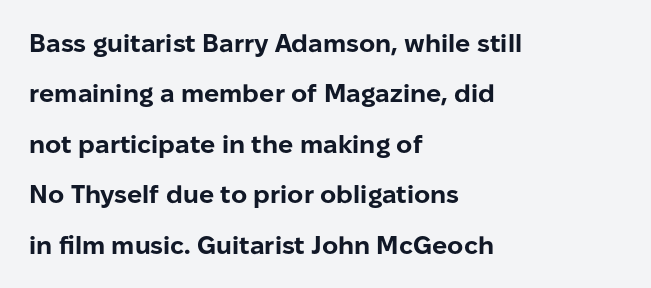
Nothing unusual about the tracking: characters are spaced as the font intends. The font's upright variant was chosen for this text. Casual observation: everything's shoved over to the left. Heavy-handed strokes throughout: this text is bold. The vertical gap from one line to the next is large.
